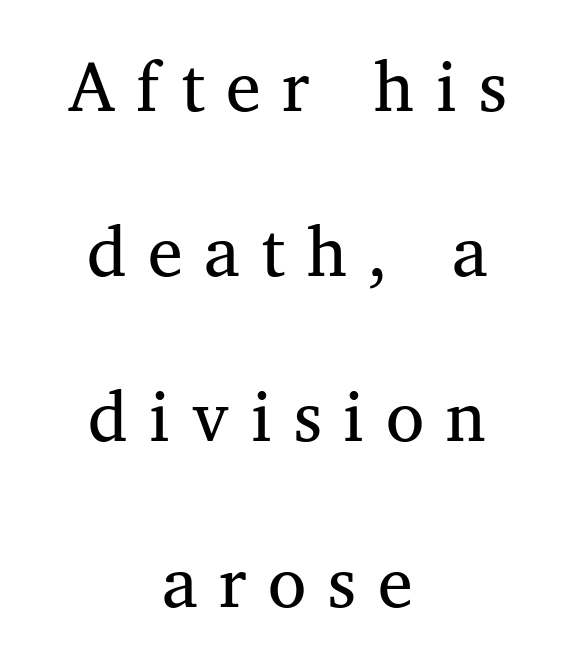
Q: Is the text bold? A: No.
Q: Is the text italic (slanted)? A: No, it is upright.
Q: Is the typeface a serif or a sans-serif typeface? A: Serif.
Q: Is the text underlined? A: No.
Q: How is the paragraph aligned? A: Centered.
Q: Is the spacing between letters normal or unusually wide? A: Unusually wide.
Q: Is the spacing between lines tight, normal or loose? A: Loose.
Q: Width (condensed, normal, or wide)? A: Normal.
Q: Stroke contrast? A: Medium.
Q: x-height? A: Medium.
Q: Monospaced? A: No.
